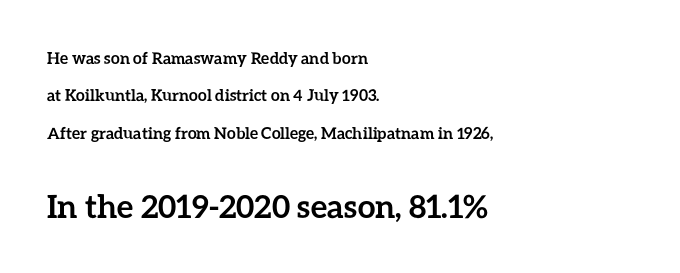
Is the block centered? No — it sits flush against the left margin. Think of a printed novel: that variable character pitch is what you see here. The type is set solid horizontally, with unmodified tracking. It's the straight-up-and-down kind of type. The space directly below the letters is spotless.
